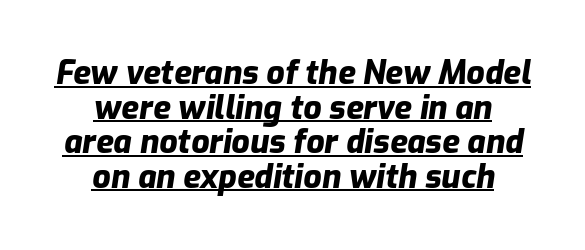
The image shows 32 px heavy type, italic (leaning right); set centered, tight line spacing (1.08x), normal letter spacing, underlined; low stroke contrast and a medium x-height.
